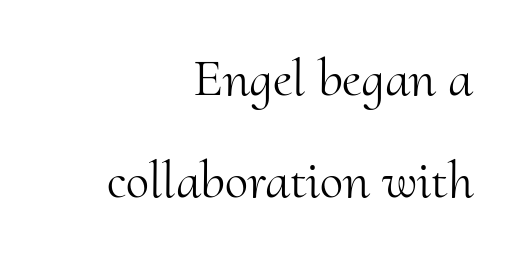
Q: Is the text bold? A: No.
Q: Is the text italic (slanted)? A: No, it is upright.
Q: Is the typeface a serif or a sans-serif typeface? A: Serif.
Q: Is the text underlined? A: No.
Q: How is the paragraph aligned? A: Right-aligned.
Q: Is the spacing between letters normal or unusually wide? A: Normal.
Q: Is the spacing between lines tight, normal or loose? A: Loose.
Q: Width (condensed, normal, or wide)? A: Normal.
Q: Stroke contrast? A: Medium.
Q: x-height? A: Small.
Q: Monospaced? A: No.
